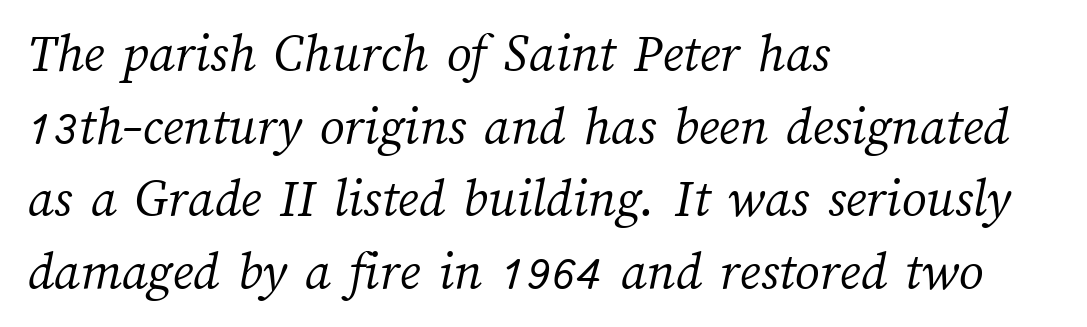
The image shows 55 px light type; set left-aligned, normal line spacing (1.32x), normal letter spacing, not underlined; medium stroke contrast and a medium x-height.
